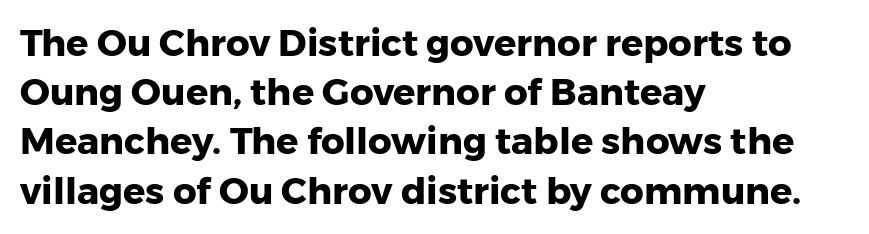
The rendering shows plain stroke endings on the letterforms — a sans-serif design. Here the glyphs are tracked normally, forming tight word shapes. The lines sit at an ordinary, default distance from one another. The gap between lines stays unmarked. Does the copy run flush right? No — it runs flush left. Proportional: the letters do not fall into vertical columns.
